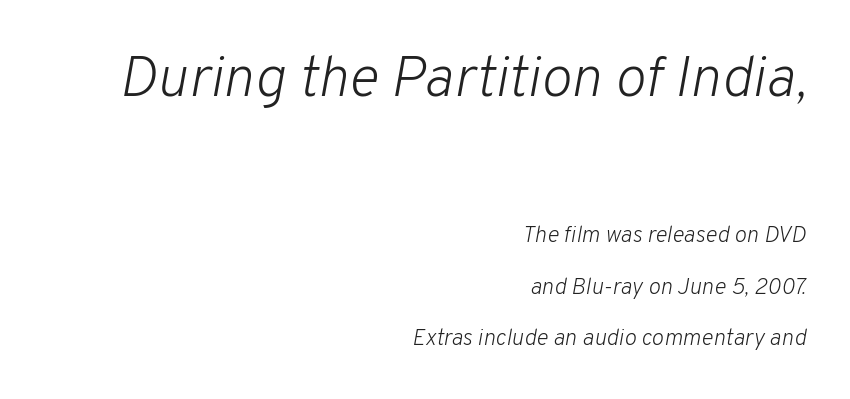
Q: Is the text bold? A: No.
Q: Is the text italic (slanted)? A: Yes, it leans right by about 10 degrees.
Q: Is the text underlined? A: No.
Q: How is the paragraph aligned? A: Right-aligned.
Q: Is the spacing between letters normal or unusually wide? A: Normal.
Q: Is the spacing between lines tight, normal or loose? A: Loose.
Q: Which block of text is set in a larger size, the first (top) or the second (bottom)? A: The first (top) one.
Q: Width (condensed, normal, or wide)? A: Normal.
Q: Stroke contrast? A: Low.
Q: x-height? A: Medium.
Q: Monospaced? A: No.
